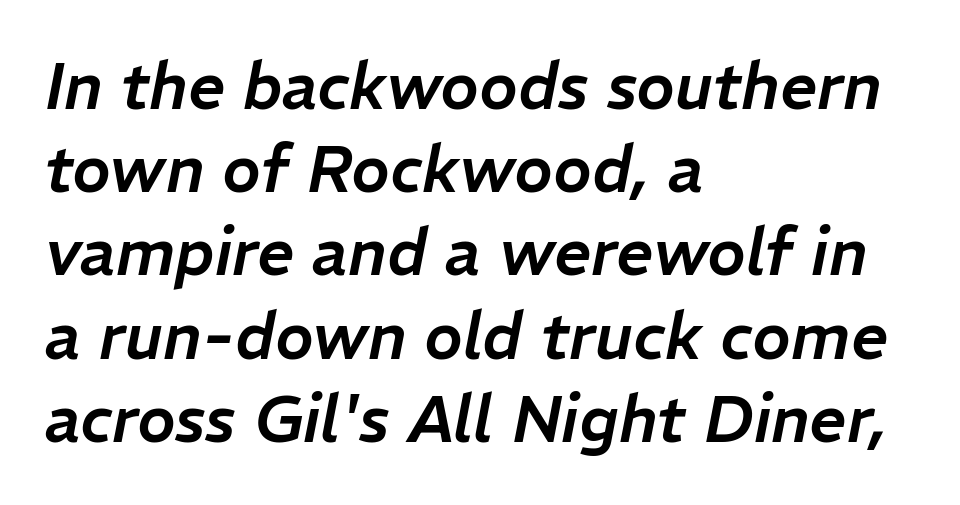
The image shows 65 px text type, italic (leaning right); set left-aligned, normal line spacing (1.28x), normal letter spacing, not underlined; low stroke contrast and a medium x-height.
